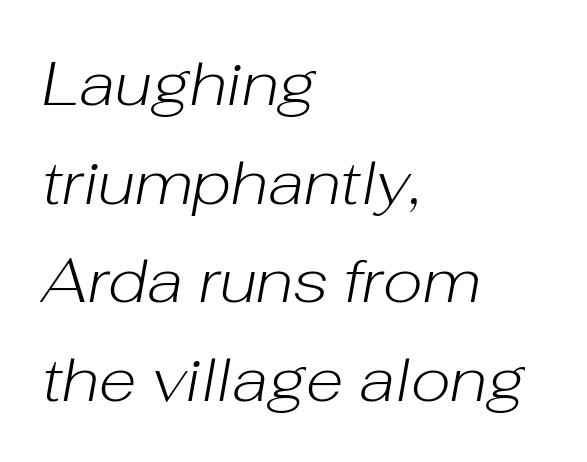
The image shows 62 px light type, italic (leaning right); set left-aligned, normal line spacing (1.59x), normal letter spacing, not underlined; low stroke contrast and a medium x-height.
